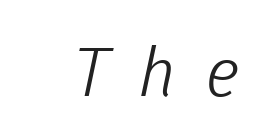
The image shows 67 px light sans-serif type; set unusually wide letter spacing (+0.45 em), not underlined; low stroke contrast and a medium x-height.
